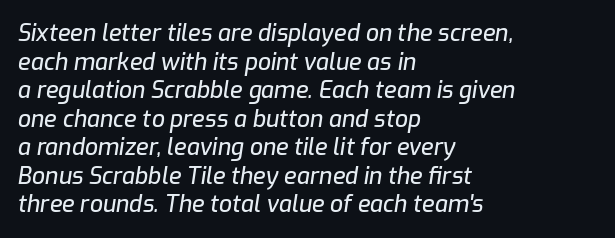
Italic? Definitely — the glyphs are oblique. The space beneath each line is pristine and unruled. Between one letter and the next there's only the usual sliver of space. Left-aligned paragraph, ragged on the right.
